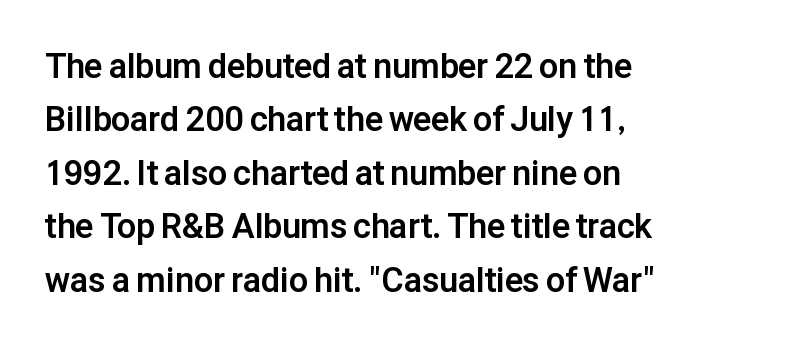
The letters advance in unequal steps, a hallmark of proportional type. Layout note: lines flush left. You can tell from the bare stems that sans-serif type was used. Beneath every word, the page is bare. Heft: maximum for text — a bold.
